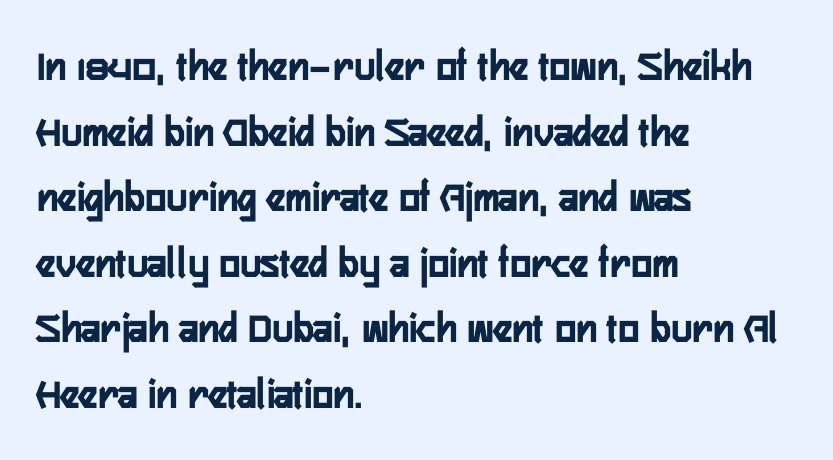
Q: Is the text bold? A: Yes.
Q: Is the text italic (slanted)? A: No, it is upright.
Q: Is the typeface a serif or a sans-serif typeface? A: Sans-serif.
Q: Is the text underlined? A: No.
Q: How is the paragraph aligned? A: Left-aligned.
Q: Is the spacing between letters normal or unusually wide? A: Normal.
Q: Is the spacing between lines tight, normal or loose? A: Normal.
Q: Width (condensed, normal, or wide)? A: Condensed.
Q: Stroke contrast? A: Low.
Q: x-height? A: Medium.
Q: Monospaced? A: No.
